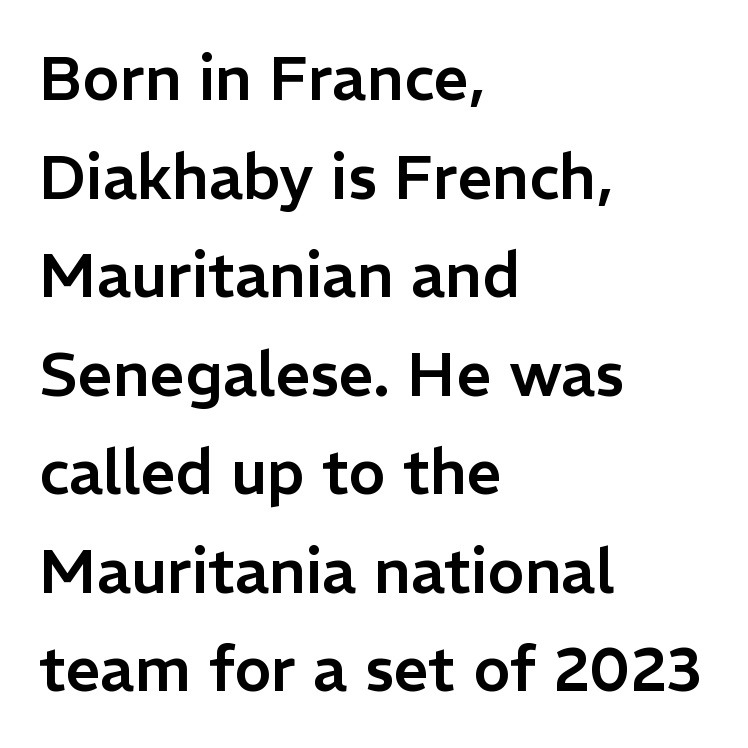
{"serif": "no", "italic": "no", "width": "normal", "stroke_contrast": "low", "x_height": "medium", "monospaced": "no", "underline": "no", "align": "left", "line_spacing": "normal", "line_spacing_ratio": 1.59, "letter_spacing": "normal", "letter_spacing_em": 0.0, "glyph_px": 62}
